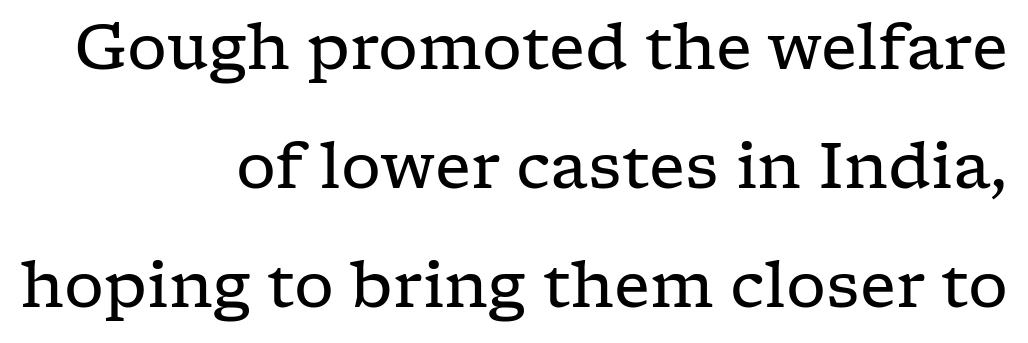
What kind of face is this? One with serifs. Default kerning and tracking; the words read as compact shapes. The rendering uses natural spacing where letterforms have individual widths. Underline: absent. Each line ends at the same right margin while the left side varies.
